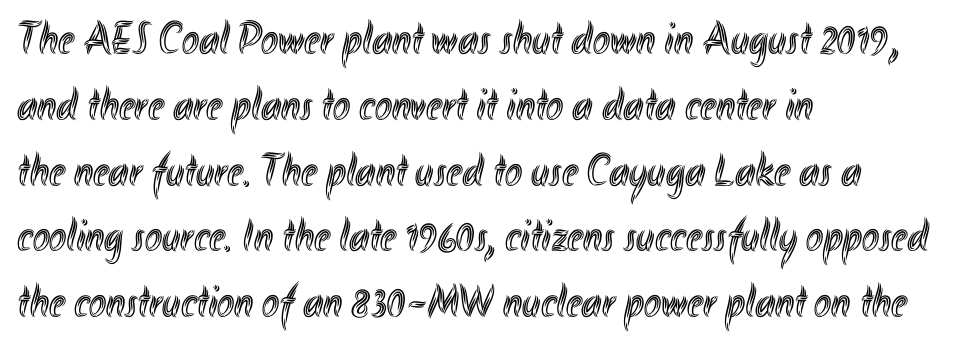
{"width": "condensed", "x_height": "small", "monospaced": "no", "underline": "no", "align": "left", "line_spacing": "normal", "line_spacing_ratio": 1.43, "letter_spacing": "normal", "letter_spacing_em": 0.0, "glyph_px": 46}
